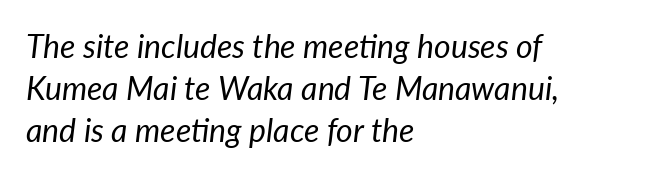
Q: Is the text bold? A: No.
Q: Is the text italic (slanted)? A: Yes, it leans right by about 7 degrees.
Q: Is the text underlined? A: No.
Q: How is the paragraph aligned? A: Left-aligned.
Q: Is the spacing between letters normal or unusually wide? A: Normal.
Q: Is the spacing between lines tight, normal or loose? A: Normal.
Q: Width (condensed, normal, or wide)? A: Normal.
Q: Stroke contrast? A: Low.
Q: x-height? A: Medium.
Q: Monospaced? A: No.
